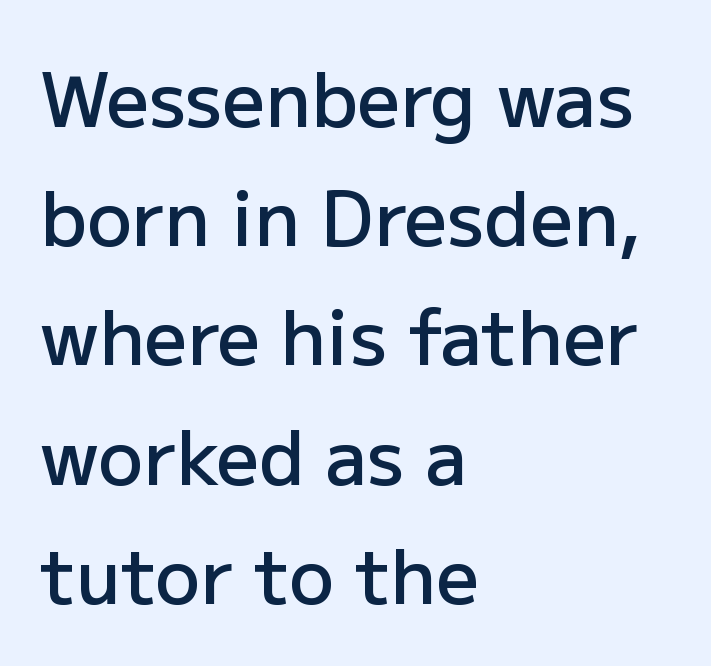
No italicization has been applied; the sample stays upright. The face used here is a sans, in the tradition of grotesques and geometrics. Its strokes are somewhat broadened, the hallmark of semibold type. The rendering uses a moderate line-height, typical for paragraphs.
